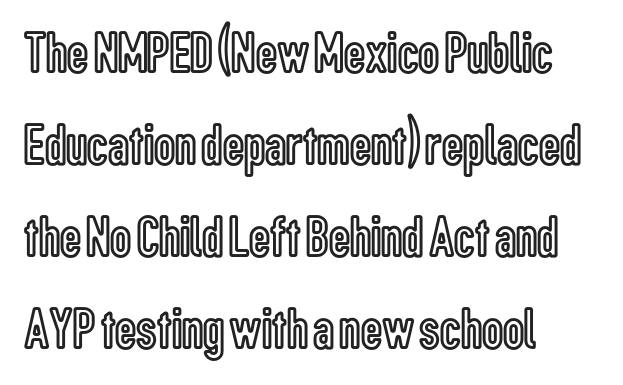
{"italic": "no", "width": "condensed", "x_height": "medium", "monospaced": "no", "underline": "no", "align": "left", "line_spacing": "normal", "line_spacing_ratio": 1.56, "letter_spacing": "normal", "letter_spacing_em": 0.0, "glyph_px": 59}
